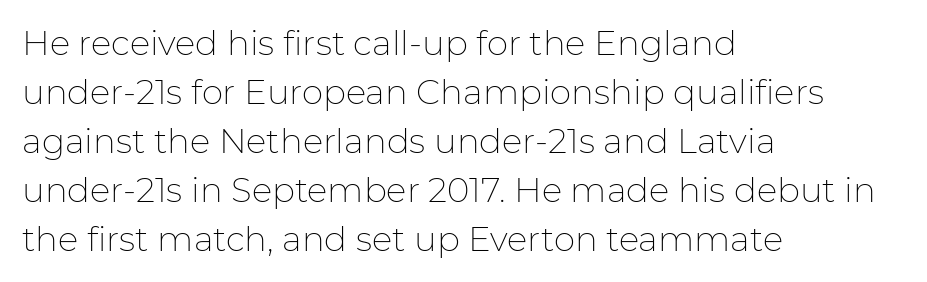
{"serif": "no", "italic": "no", "bold": "no", "weight": "thin", "width": "normal", "stroke_contrast": "low", "x_height": "medium", "monospaced": "no", "underline": "no", "align": "left", "line_spacing": "normal", "line_spacing_ratio": 1.44, "letter_spacing": "normal", "letter_spacing_em": 0.0, "glyph_px": 34}
